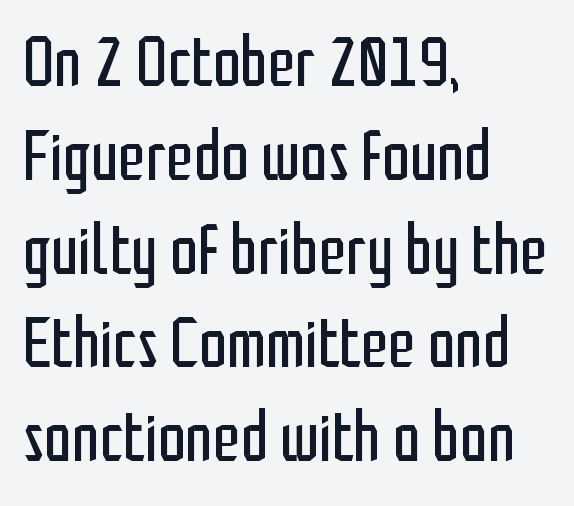
Q: Is the text bold? A: No.
Q: Is the text italic (slanted)? A: No, it is upright.
Q: Is the typeface a serif or a sans-serif typeface? A: Sans-serif.
Q: Is the text underlined? A: No.
Q: How is the paragraph aligned? A: Left-aligned.
Q: Is the spacing between letters normal or unusually wide? A: Normal.
Q: Is the spacing between lines tight, normal or loose? A: Normal.
Q: Width (condensed, normal, or wide)? A: Condensed.
Q: Stroke contrast? A: Low.
Q: x-height? A: Medium.
Q: Monospaced? A: No.
